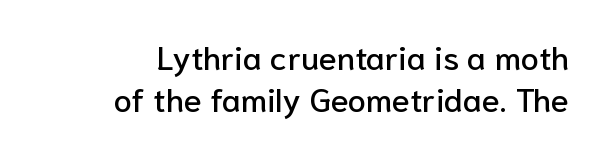
Between one letter and the next there's only the usual sliver of space. The font family rendered here belongs to the sans-serif group. A student would call this right alignment; a typographer would say flush right, rag left. The typography opts for an upright posture over an oblique one.
